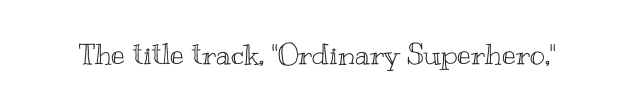
Q: Is the text italic (slanted)? A: No, it is upright.
Q: Is the text underlined? A: No.
Q: Is the spacing between letters normal or unusually wide? A: Normal.
Q: Width (condensed, normal, or wide)? A: Wide.
Q: x-height? A: Small.
Q: Monospaced? A: No.
